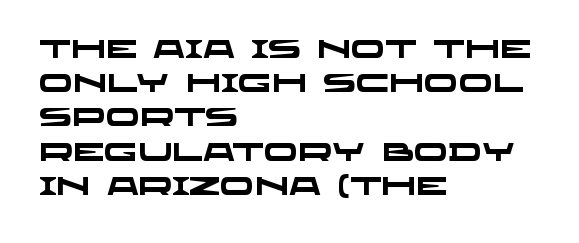
The image shows 25 px bold type; set left-aligned, normal line spacing (1.37x), normal letter spacing, not underlined.
